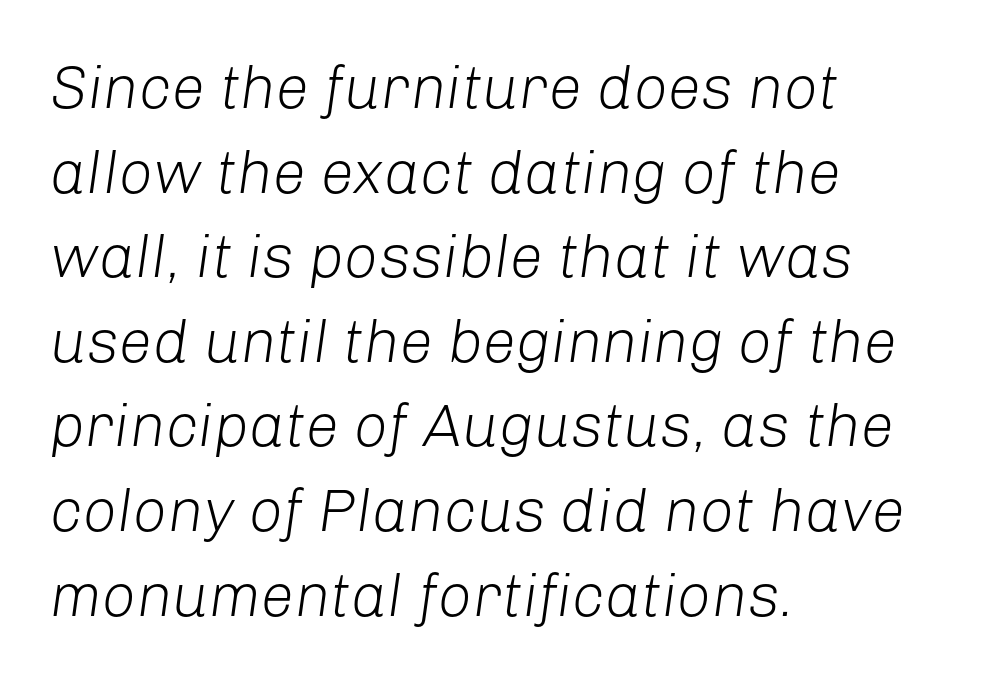
{"italic": "yes", "lean": "right", "slant_degrees": 8, "bold": "no", "weight": "light", "width": "normal", "stroke_contrast": "low", "x_height": "medium", "monospaced": "no", "underline": "no", "align": "left", "line_spacing": "normal", "line_spacing_ratio": 1.41, "letter_spacing": "normal", "letter_spacing_em": 0.0, "glyph_px": 60}
